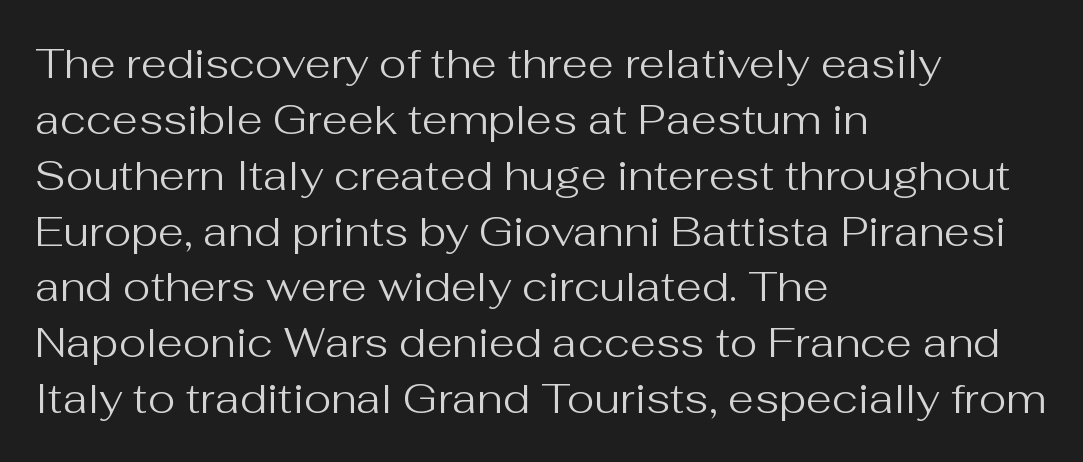
The type sits square on the baseline with zero lean. Horizontal bands of white between lines are of average thickness. A sans-serif font was chosen for this passage. Is the type heavy? It reads as light-to-regular instead.
